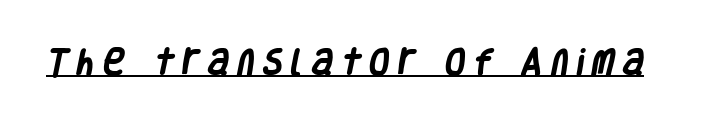
Q: Is the text bold? A: Yes.
Q: Is the typeface a serif or a sans-serif typeface? A: Sans-serif.
Q: Is the text underlined? A: Yes.
Q: Is the spacing between letters normal or unusually wide? A: Unusually wide.
Q: Width (condensed, normal, or wide)? A: Condensed.
Q: Stroke contrast? A: Low.
Q: x-height? A: Large.
Q: Monospaced? A: No.
